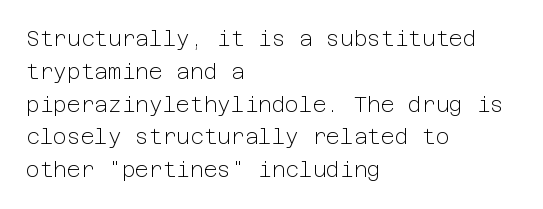
The image shows 21 px text type, upright; set left-aligned, normal line spacing (1.56x), normal letter spacing, not underlined.
